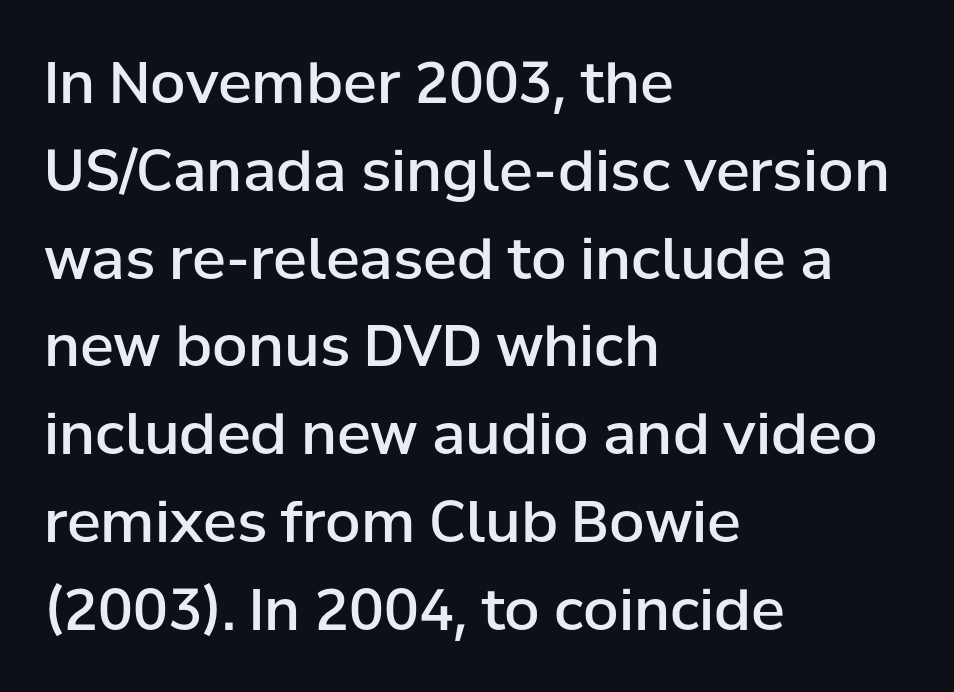
Q: Is the text bold? A: Semi-bold.
Q: Is the text italic (slanted)? A: No, it is upright.
Q: Is the typeface a serif or a sans-serif typeface? A: Sans-serif.
Q: Is the text underlined? A: No.
Q: How is the paragraph aligned? A: Left-aligned.
Q: Is the spacing between letters normal or unusually wide? A: Normal.
Q: Is the spacing between lines tight, normal or loose? A: Normal.
Q: Width (condensed, normal, or wide)? A: Normal.
Q: Stroke contrast? A: Low.
Q: x-height? A: Medium.
Q: Monospaced? A: No.
